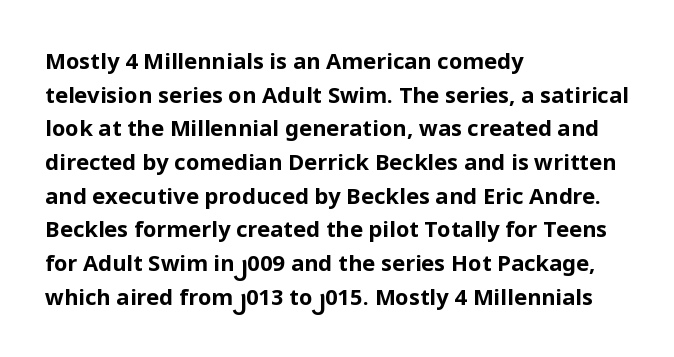
Q: Is the text bold? A: Yes.
Q: Is the text italic (slanted)? A: No, it is upright.
Q: Is the text underlined? A: No.
Q: How is the paragraph aligned? A: Left-aligned.
Q: Is the spacing between letters normal or unusually wide? A: Normal.
Q: Is the spacing between lines tight, normal or loose? A: Normal.
